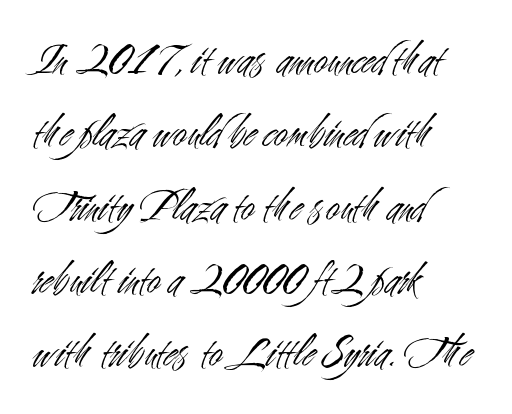
The image shows 47 px light, condensed sans-serif type; set left-aligned, normal line spacing (1.56x), normal letter spacing, not underlined; medium stroke contrast and a small x-height.
